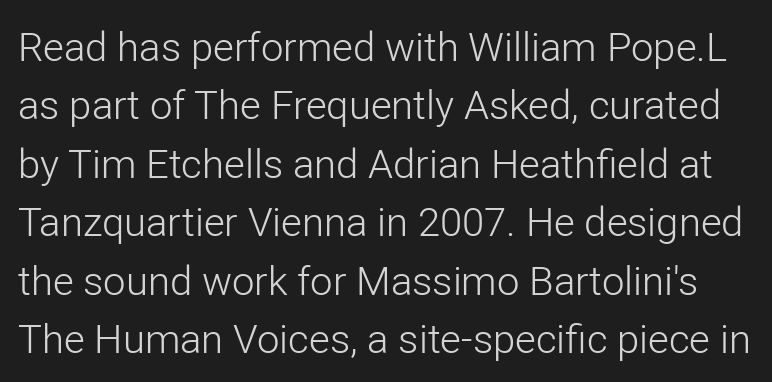
The area under the type is left untouched. Glyph-to-glyph distance matches everyday printed text. Ordinary non-slanted type is in use. Think standard paragraph weight, or any step lighter than that.
